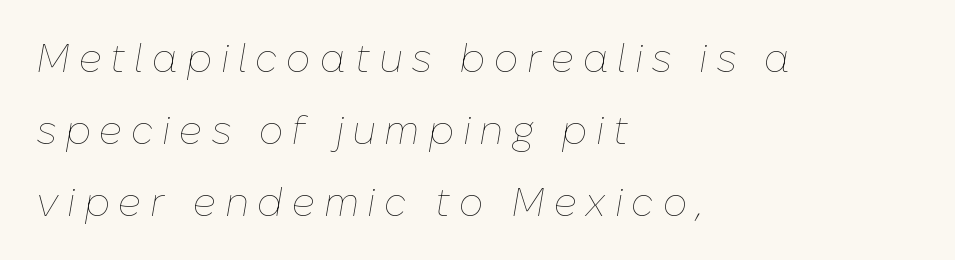
Quick note: underline off. Weight: in the light-to-regular range. This sample has the flowing, uneven cadence of proportional lettering. The rendering applies a slant to the glyphs. The face used here is rendered with a markedly widened letterfit. Compared with a centered layout, this one pins lines to the left instead.
